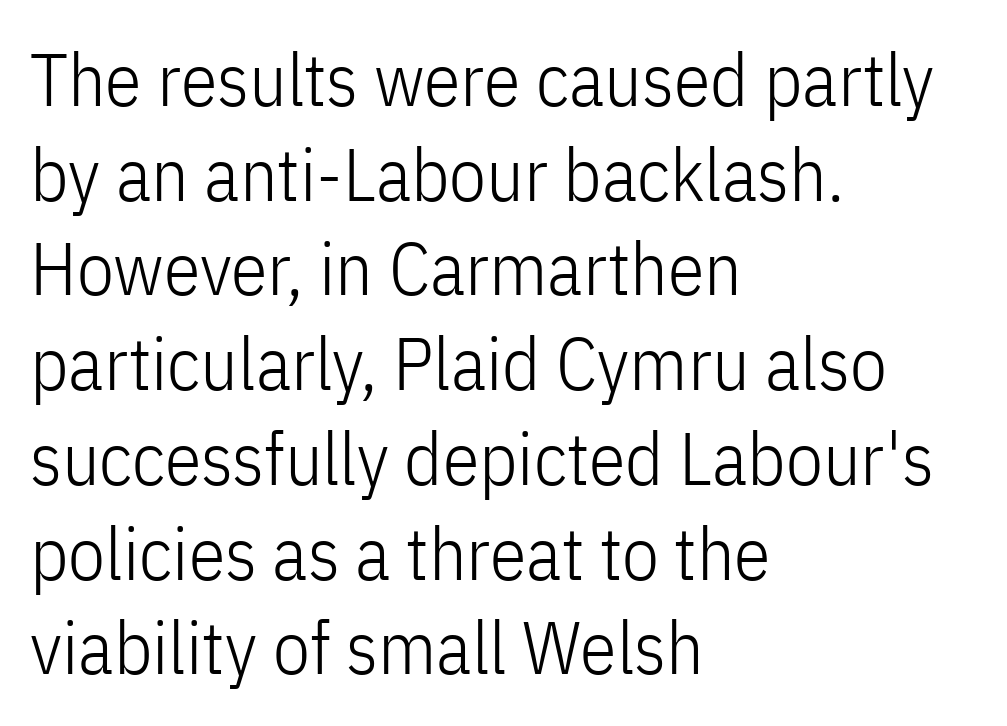
The rendering uses natural spacing where letterforms have individual widths. Classification — sans serif. Weight: not bold — regular or lighter. In terms of leading, this rendering sits right in the middle.
